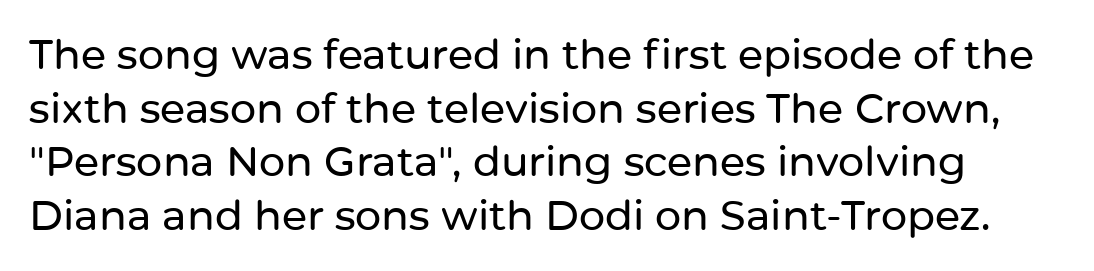
A typesetter would label this face a sans. Spacing between characters is what you'd get straight out of the box. Rendered with straight, roman letterforms. Compared with typical paragraphs, the rows here are spaced about the same. The glyphs are unaccompanied by any horizontal stroke below them. You could not count columns in this text — the font is proportionally spaced.
